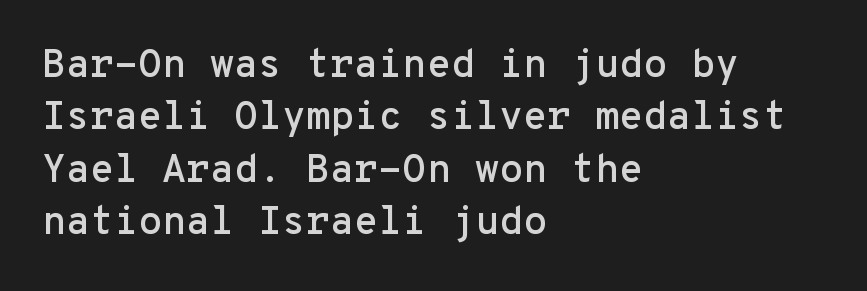
The image shows 39 px sans-serif type, upright, monospaced; set left-aligned, normal line spacing (1.34x), normal letter spacing, not underlined; low stroke contrast and a medium x-height.
